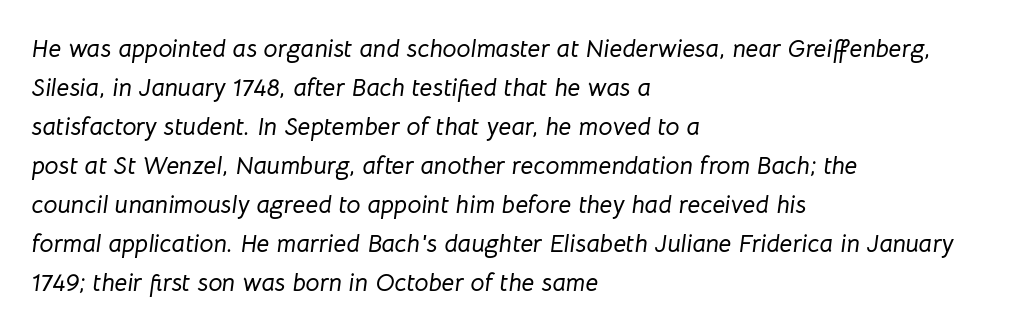
{"italic": "yes", "lean": "right", "slant_degrees": 8, "underline": "no", "align": "left", "line_spacing": "normal", "line_spacing_ratio": 1.56, "letter_spacing": "normal", "letter_spacing_em": 0.0, "glyph_px": 25}
